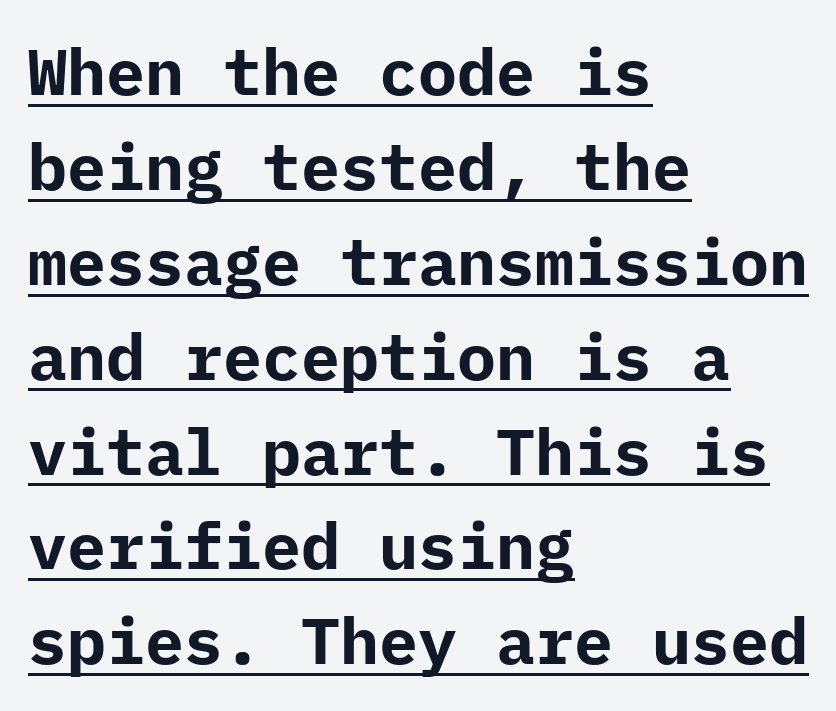
Q: Is the text bold? A: Yes.
Q: Is the text italic (slanted)? A: No, it is upright.
Q: Is the typeface a serif or a sans-serif typeface? A: Sans-serif.
Q: Is the text underlined? A: Yes.
Q: How is the paragraph aligned? A: Left-aligned.
Q: Is the spacing between letters normal or unusually wide? A: Normal.
Q: Is the spacing between lines tight, normal or loose? A: Normal.
Q: Width (condensed, normal, or wide)? A: Normal.
Q: Stroke contrast? A: Low.
Q: x-height? A: Medium.
